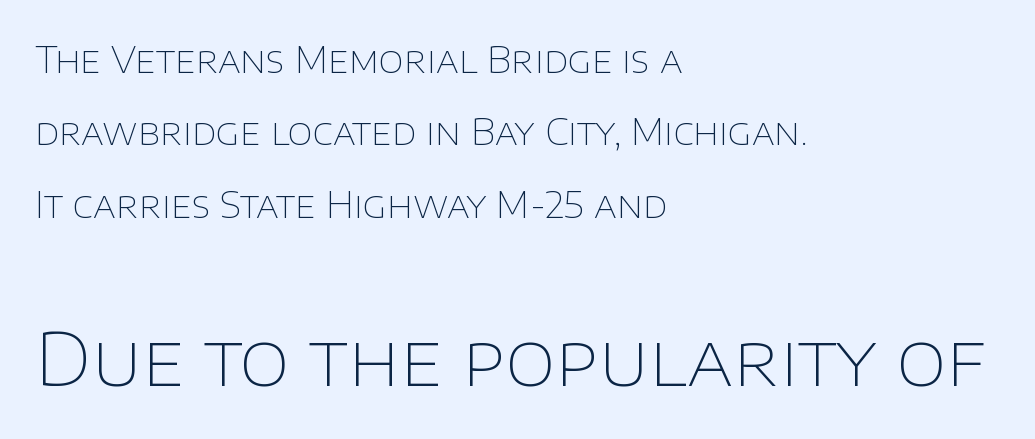
{"serif": "no", "italic": "no", "bold": "no", "weight": "thin", "width": "normal", "stroke_contrast": "low", "x_height": "large", "monospaced": "no", "underline": "no", "align": "left", "line_spacing": "loose", "line_spacing_ratio": 2.01, "letter_spacing": "normal", "letter_spacing_em": 0.0, "larger_block": "second", "size_ratio": 2.03, "glyph_px": 73}
